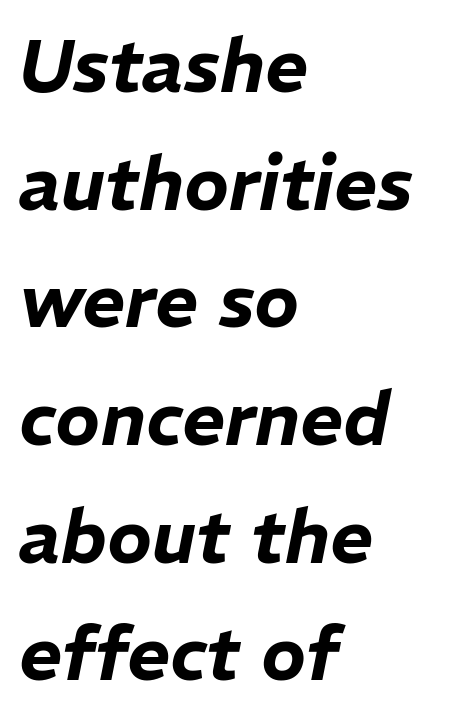
The image shows 74 px text type, italic (leaning right); set left-aligned, normal line spacing (1.59x), normal letter spacing, not underlined; low stroke contrast and a medium x-height.
